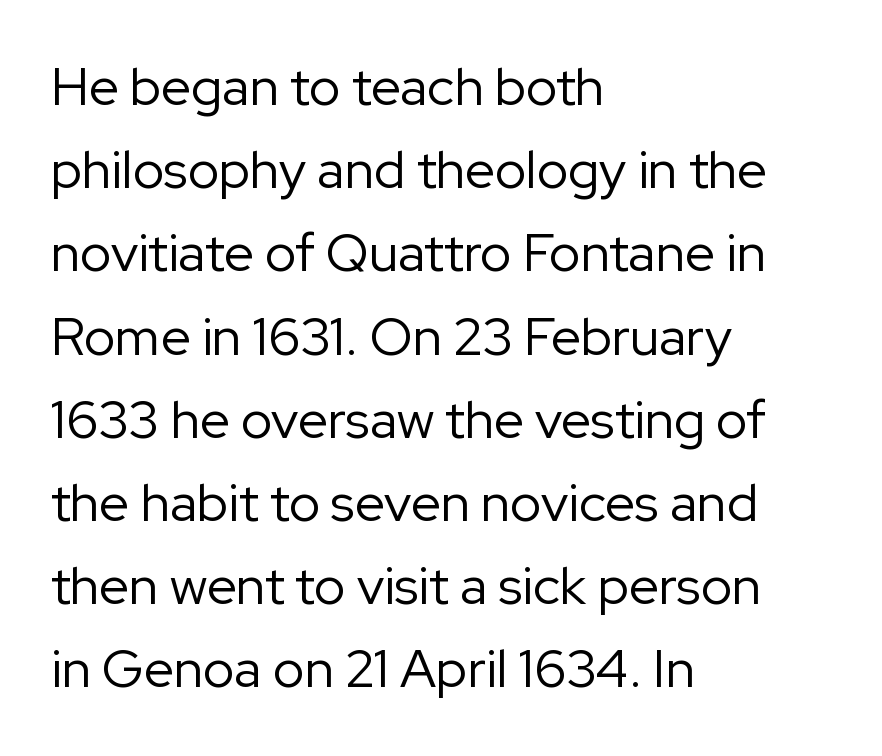
The image shows 53 px regular-weight sans-serif type, upright; set left-aligned, normal line spacing (1.57x), normal letter spacing, not underlined; low stroke contrast and a medium x-height.
